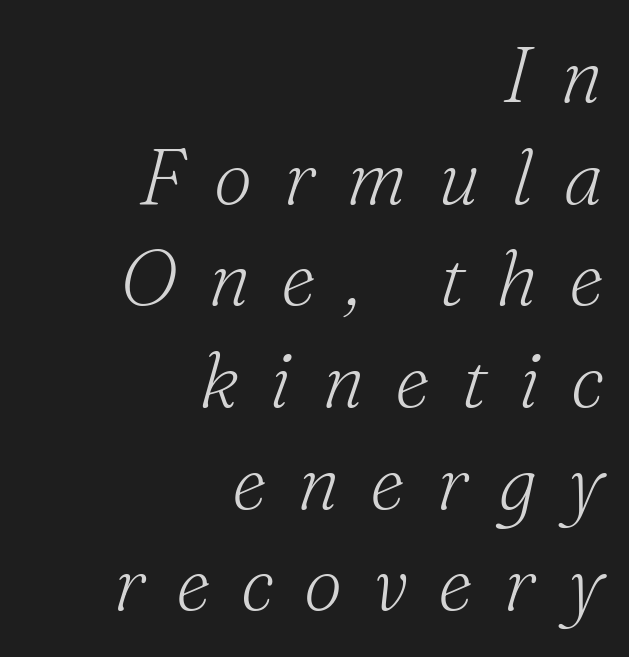
The image shows 77 px light serif type, italic (leaning right); set right-aligned, normal line spacing (1.32x), unusually wide letter spacing (+0.4 em), not underlined; medium stroke contrast and a small x-height.
